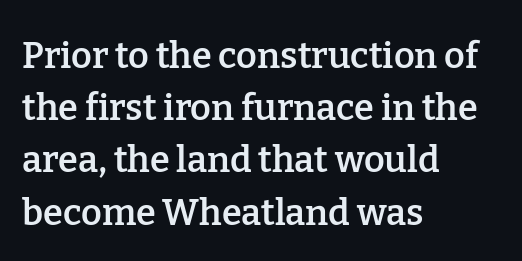
Horizontal alignment here is leftward, the default for most running prose. No extra tracking has been applied to these lines. The space beneath each line is pristine and unruled. Is this a sans? No — the strokes have serifs. Posture: upright roman.
